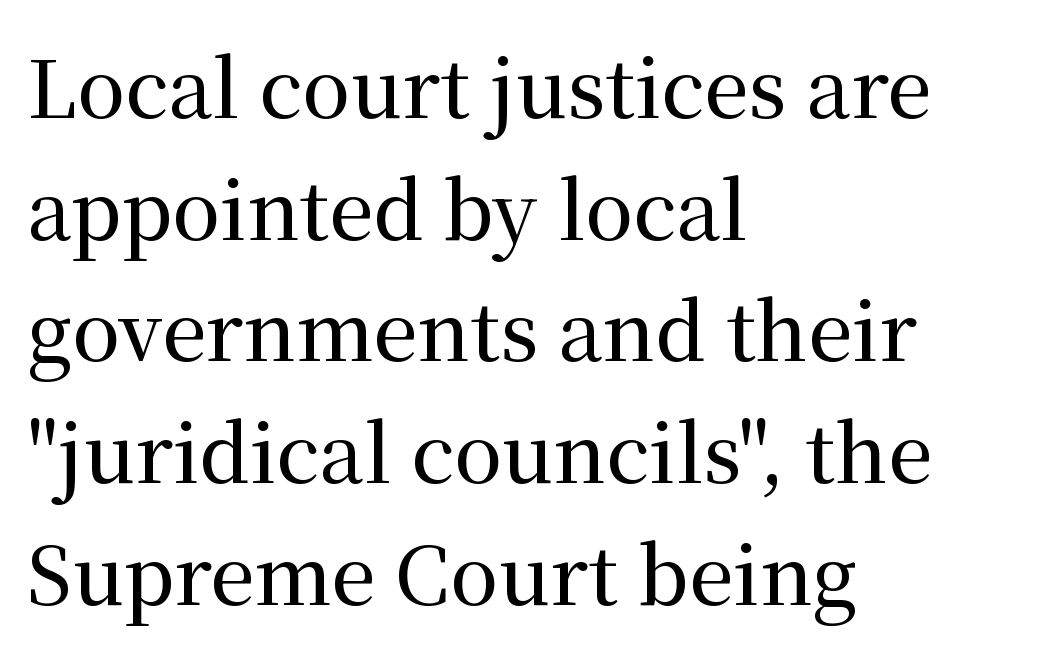
The image shows 79 px serif type, upright; set left-aligned, normal line spacing (1.54x), normal letter spacing, not underlined; medium stroke contrast and a medium x-height.
